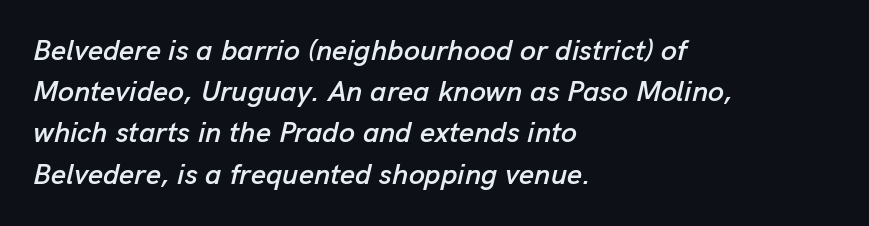
The image shows 29 px text type, italic (leaning right); set left-aligned, normal line spacing (1.42x), normal letter spacing, not underlined; low stroke contrast and a medium x-height.
